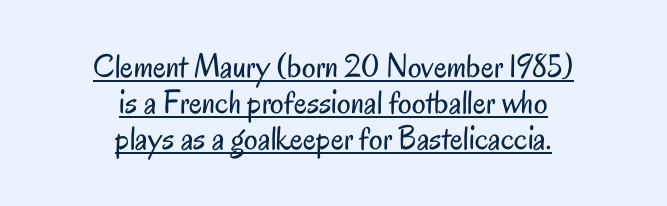
{"serif": "no", "italic": "no", "bold": "no", "weight": "regular", "width": "condensed", "stroke_contrast": "low", "x_height": "small", "monospaced": "no", "underline": "yes", "align": "center", "line_spacing": "tight", "line_spacing_ratio": 1.06, "letter_spacing": "normal", "letter_spacing_em": 0.0, "glyph_px": 34}
